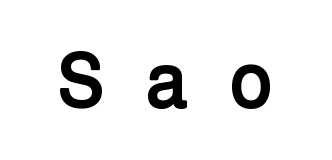
Q: Is the text bold? A: Yes.
Q: Is the text italic (slanted)? A: No, it is upright.
Q: Is the typeface a serif or a sans-serif typeface? A: Sans-serif.
Q: Is the text underlined? A: No.
Q: Is the spacing between letters normal or unusually wide? A: Unusually wide.
Q: Width (condensed, normal, or wide)? A: Normal.
Q: Stroke contrast? A: Low.
Q: x-height? A: Medium.
